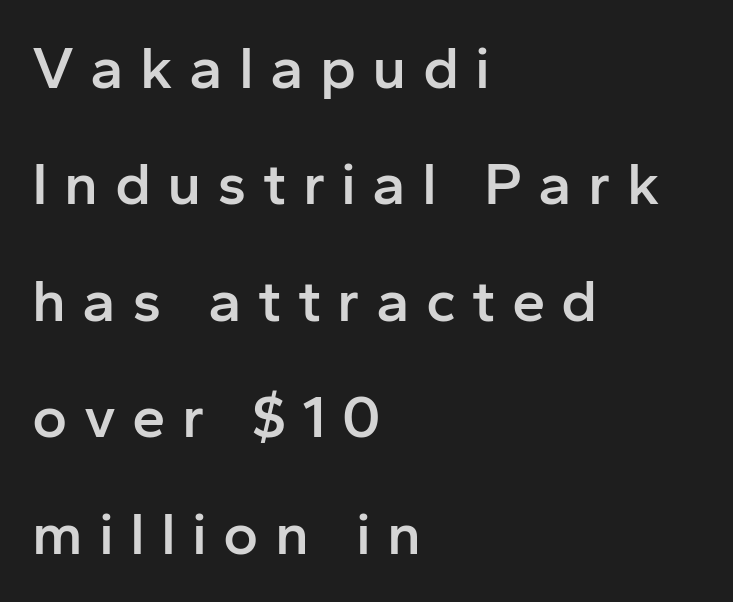
{"serif": "no", "italic": "no", "bold": "semi", "weight": "semibold", "width": "normal", "stroke_contrast": "low", "x_height": "medium", "monospaced": "no", "underline": "no", "align": "left", "line_spacing": "loose", "line_spacing_ratio": 1.94, "letter_spacing": "wide", "letter_spacing_em": 0.27, "glyph_px": 60}
